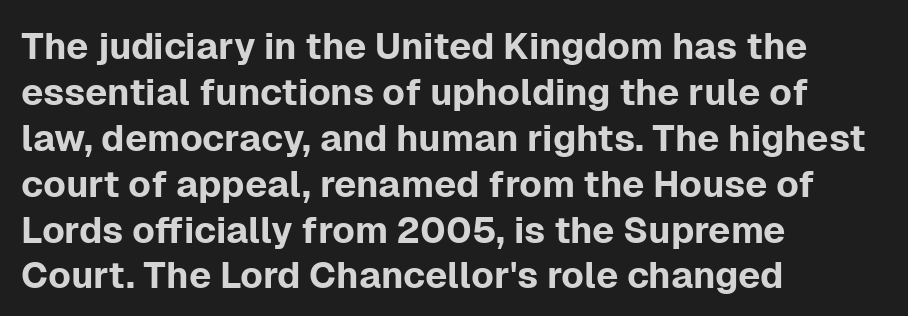
The image shows 37 px sans-serif type, upright; set left-aligned, line spacing 1.24x, normal letter spacing, not underlined; low stroke contrast and a medium x-height.
